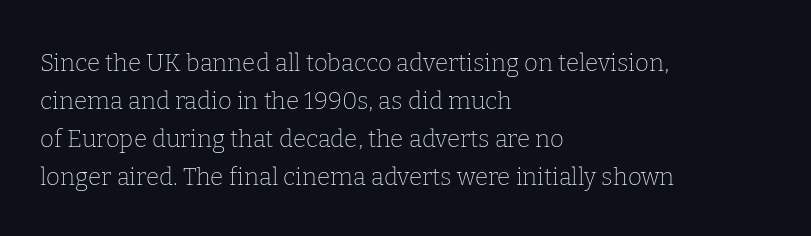
Is there much room between lines? A standard amount, neither cramped nor airy. A roman cut, with each character standing at attention. How are the letters spaced? Ordinarily, with no added tracking. This rendering features lettering with no underline. The paragraph shown leans on its left margin. The weight tops out at a normal text grade.
